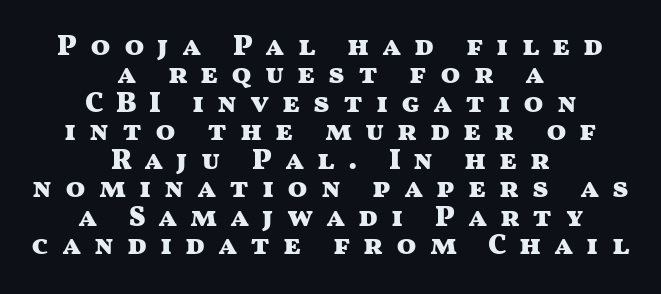
Q: Is the text bold? A: Yes.
Q: Is the text italic (slanted)? A: No, it is upright.
Q: Is the typeface a serif or a sans-serif typeface? A: Sans-serif.
Q: Is the text underlined? A: No.
Q: How is the paragraph aligned? A: Centered.
Q: Is the spacing between letters normal or unusually wide? A: Unusually wide.
Q: Is the spacing between lines tight, normal or loose? A: Tight.
Q: Width (condensed, normal, or wide)? A: Wide.
Q: Stroke contrast? A: Medium.
Q: x-height? A: Medium.
Q: Monospaced? A: No.
